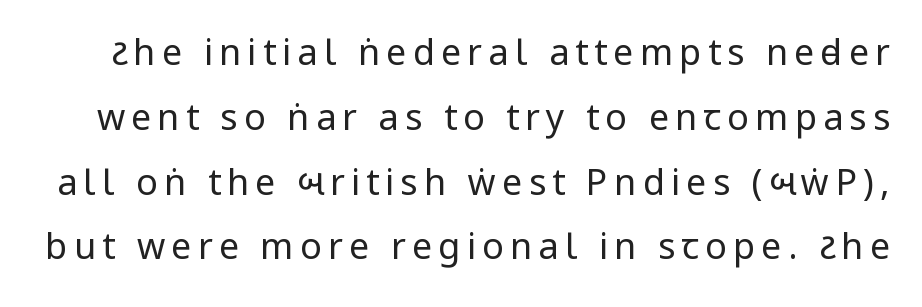
The image shows 36 px regular-weight, condensed sans-serif type, upright; set line spacing 1.8x, not underlined; low stroke contrast and a large x-height.
